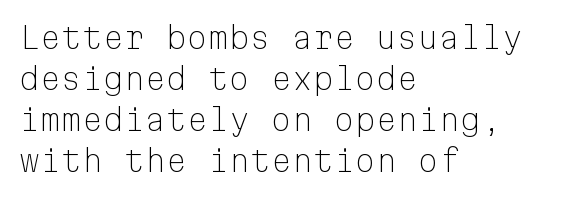
{"serif": "no", "italic": "no", "bold": "no", "weight": "light", "width": "normal", "stroke_contrast": "low", "x_height": "medium", "monospaced": "yes", "underline": "no", "align": "left", "line_spacing": "normal", "line_spacing_ratio": 1.37, "letter_spacing": "normal", "letter_spacing_em": 0.0, "glyph_px": 30}
